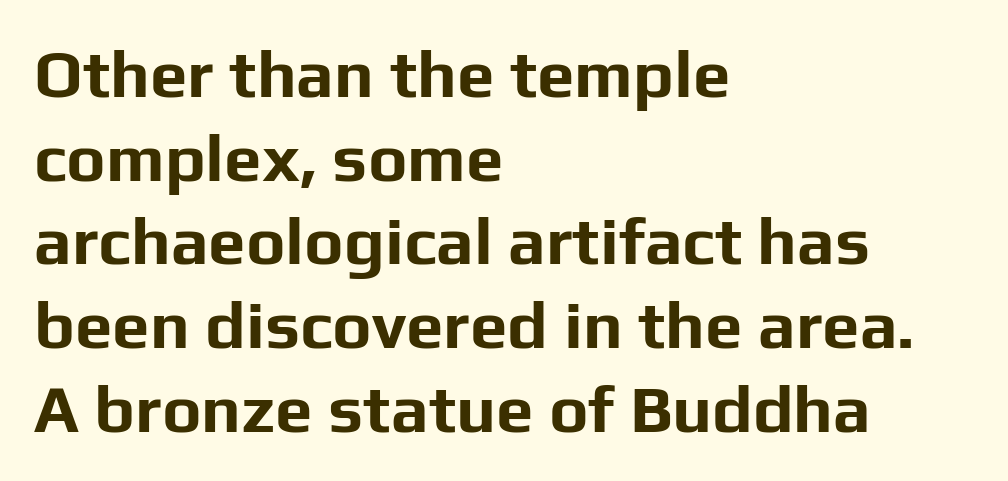
Q: Is the text bold? A: Yes.
Q: Is the text italic (slanted)? A: No, it is upright.
Q: Is the typeface a serif or a sans-serif typeface? A: Sans-serif.
Q: Is the text underlined? A: No.
Q: How is the paragraph aligned? A: Left-aligned.
Q: Is the spacing between letters normal or unusually wide? A: Normal.
Q: Is the spacing between lines tight, normal or loose? A: Normal.
Q: Width (condensed, normal, or wide)? A: Normal.
Q: Stroke contrast? A: Low.
Q: x-height? A: Medium.
Q: Monospaced? A: No.
